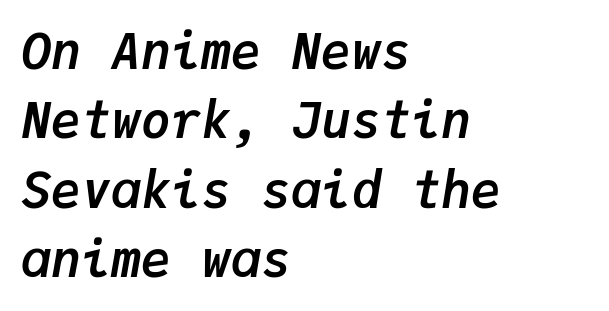
Q: Is the text bold? A: Yes.
Q: Is the text italic (slanted)? A: Yes, it leans right by about 9 degrees.
Q: Is the text underlined? A: No.
Q: How is the paragraph aligned? A: Left-aligned.
Q: Is the spacing between letters normal or unusually wide? A: Normal.
Q: Is the spacing between lines tight, normal or loose? A: Normal.
Q: Width (condensed, normal, or wide)? A: Normal.
Q: Stroke contrast? A: Low.
Q: x-height? A: Medium.
Q: Monospaced? A: Yes.
